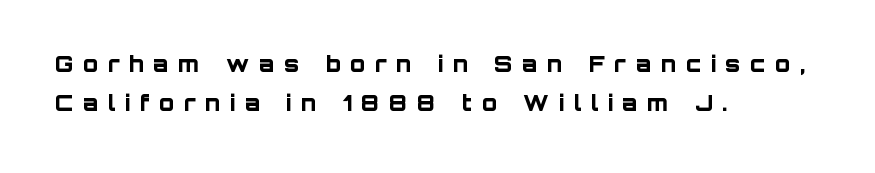
Q: Is the text bold? A: Yes.
Q: Is the text italic (slanted)? A: No, it is upright.
Q: Is the text underlined? A: No.
Q: How is the paragraph aligned? A: Left-aligned.
Q: Is the spacing between letters normal or unusually wide? A: Unusually wide.
